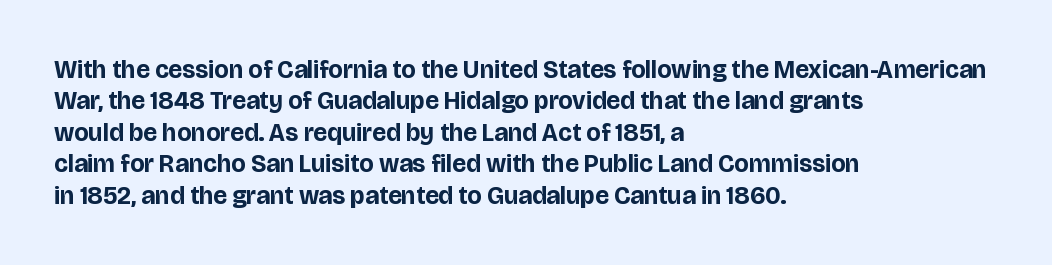
Horizontal alignment here is leftward, the default for most running prose. These lines were composed using upright roman letters. Quick note: underline off. Words appear dense and cohesive because spacing is normal. Honestly, the row spacing looks completely unremarkable. Heft: maximum for text — a bold.
